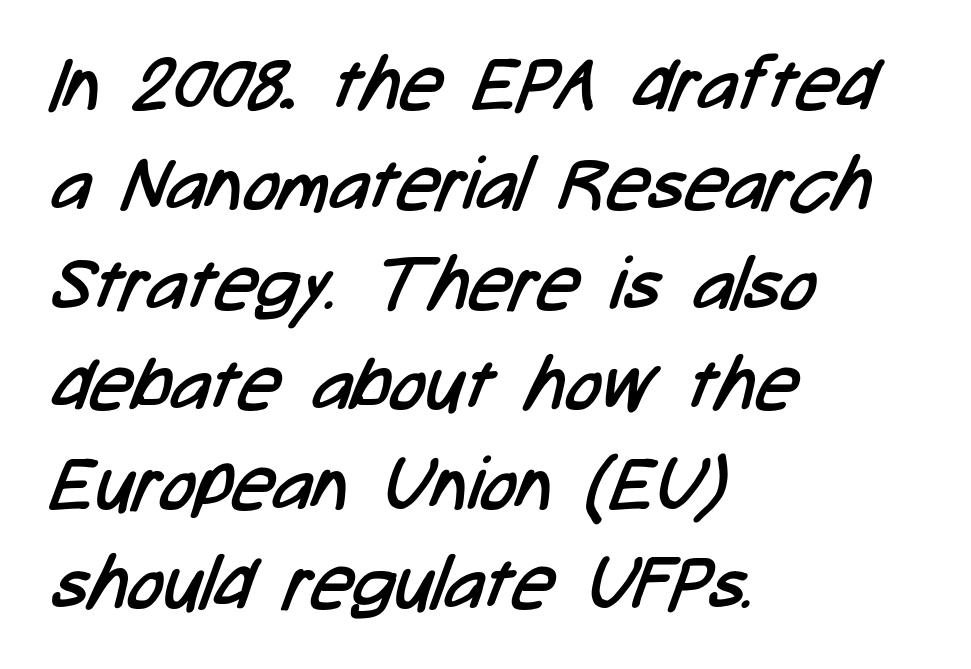
{"serif": "no", "bold": "no", "weight": "regular", "width": "condensed", "stroke_contrast": "low", "x_height": "medium", "monospaced": "no", "underline": "no", "align": "left", "line_spacing": "normal", "line_spacing_ratio": 1.35, "letter_spacing": "normal", "letter_spacing_em": 0.0, "glyph_px": 74}
